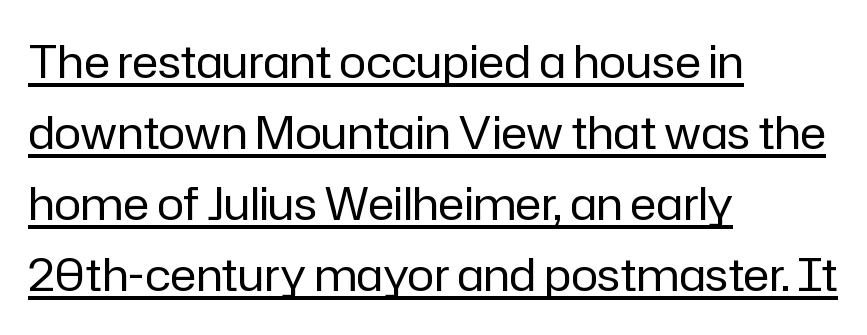
Q: Is the text bold? A: No.
Q: Is the text italic (slanted)? A: No, it is upright.
Q: Is the typeface a serif or a sans-serif typeface? A: Sans-serif.
Q: Is the text underlined? A: Yes.
Q: How is the paragraph aligned? A: Left-aligned.
Q: Is the spacing between letters normal or unusually wide? A: Normal.
Q: Is the spacing between lines tight, normal or loose? A: Normal.
Q: Width (condensed, normal, or wide)? A: Normal.
Q: Stroke contrast? A: Low.
Q: x-height? A: Medium.
Q: Monospaced? A: No.
